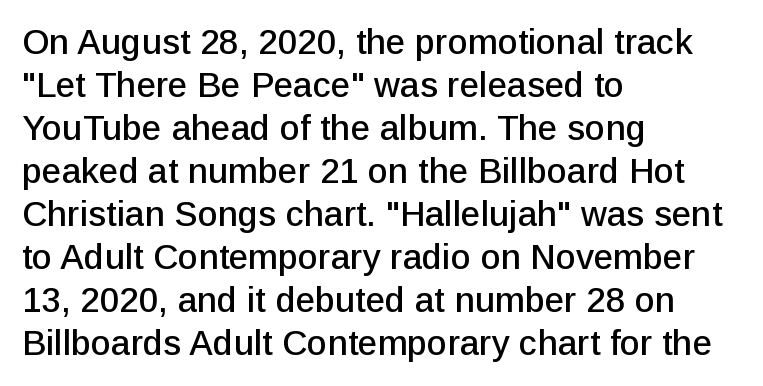
The passage shown is not underscored anywhere. Letter spacing: default. This rendering employs a face without finishing strokes, i.e., a sans-serif. Casual observation: everything's shoved over to the left. Every character sits straight up, as roman type does. Spacing verdict: proportional, widths tailored to each character.
